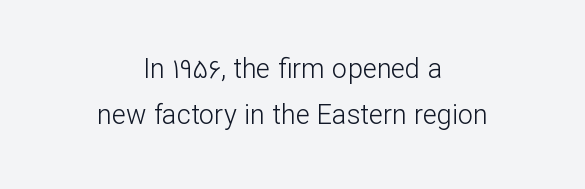
The image shows 27 px text type, upright; set centered, normal line spacing (1.69x), normal letter spacing, not underlined.
